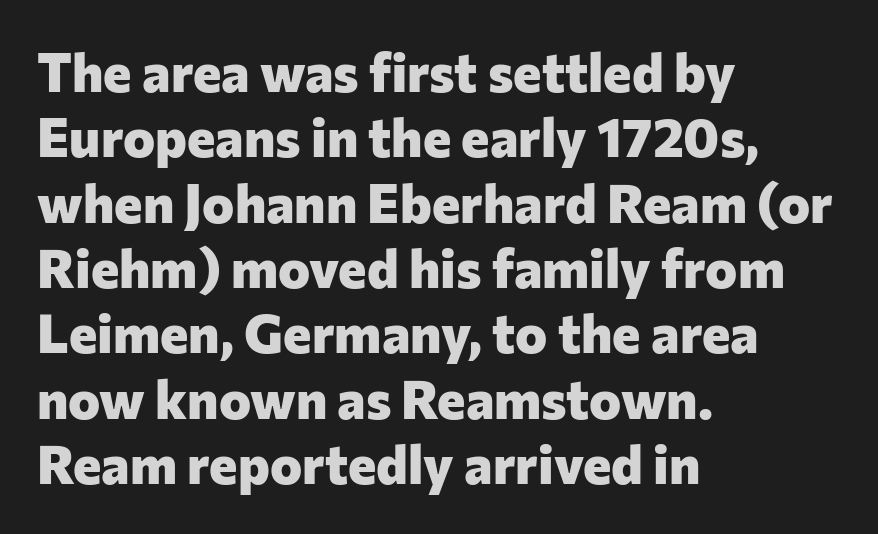
{"serif": "no", "italic": "no", "bold": "yes", "weight": "heavy", "width": "normal", "stroke_contrast": "low", "x_height": "medium", "monospaced": "no", "underline": "no", "align": "left", "line_spacing_ratio": 1.21, "letter_spacing": "normal", "letter_spacing_em": 0.0, "glyph_px": 54}
